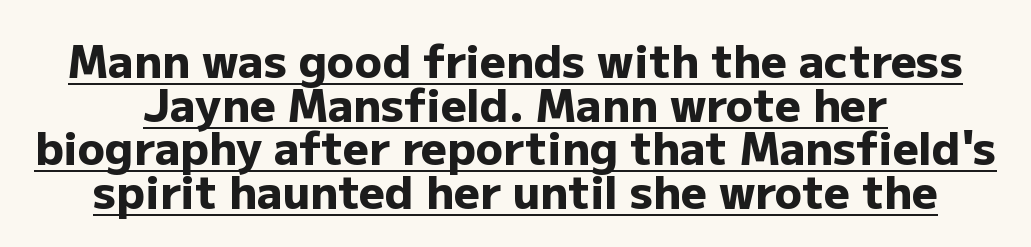
Q: Is the text bold? A: Yes.
Q: Is the text italic (slanted)? A: No, it is upright.
Q: Is the typeface a serif or a sans-serif typeface? A: Sans-serif.
Q: Is the text underlined? A: Yes.
Q: How is the paragraph aligned? A: Centered.
Q: Is the spacing between letters normal or unusually wide? A: Normal.
Q: Is the spacing between lines tight, normal or loose? A: Tight.
Q: Width (condensed, normal, or wide)? A: Normal.
Q: Stroke contrast? A: Low.
Q: x-height? A: Medium.
Q: Monospaced? A: No.
